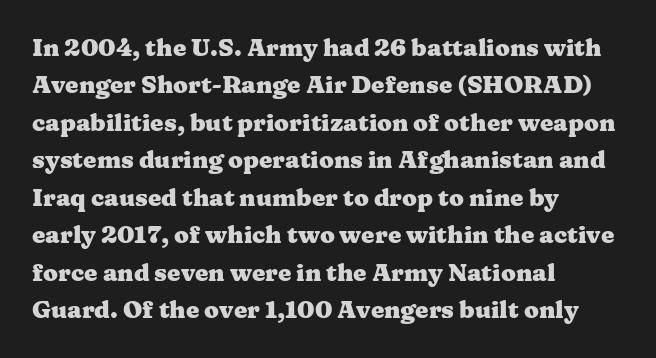
Underline: absent. Strokes here are thick enough to call this a true bold. This block has exactly the height ordinary leading produces. Standard letterfit; no display-style spreading of the glyphs. The lines are quadded left.
